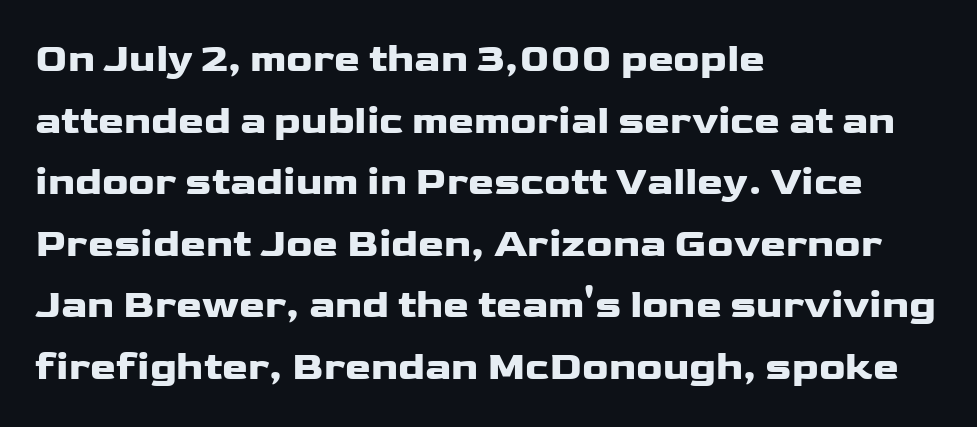
{"serif": "no", "italic": "no", "bold": "yes", "weight": "heavy", "width": "wide", "stroke_contrast": "low", "x_height": "medium", "monospaced": "no", "underline": "no", "align": "left", "line_spacing": "normal", "line_spacing_ratio": 1.58, "letter_spacing": "normal", "letter_spacing_em": 0.0, "glyph_px": 39}
